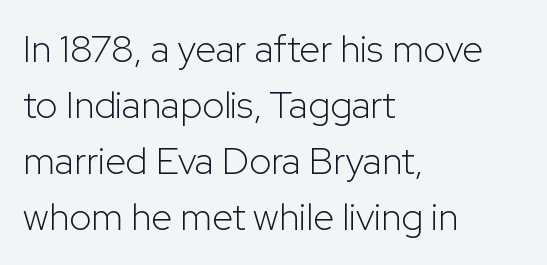
Q: Is the text bold? A: No.
Q: Is the text italic (slanted)? A: No, it is upright.
Q: Is the typeface a serif or a sans-serif typeface? A: Sans-serif.
Q: Is the text underlined? A: No.
Q: How is the paragraph aligned? A: Left-aligned.
Q: Is the spacing between letters normal or unusually wide? A: Normal.
Q: Is the spacing between lines tight, normal or loose? A: Normal.
Q: Width (condensed, normal, or wide)? A: Normal.
Q: Stroke contrast? A: Low.
Q: x-height? A: Medium.
Q: Monospaced? A: No.
